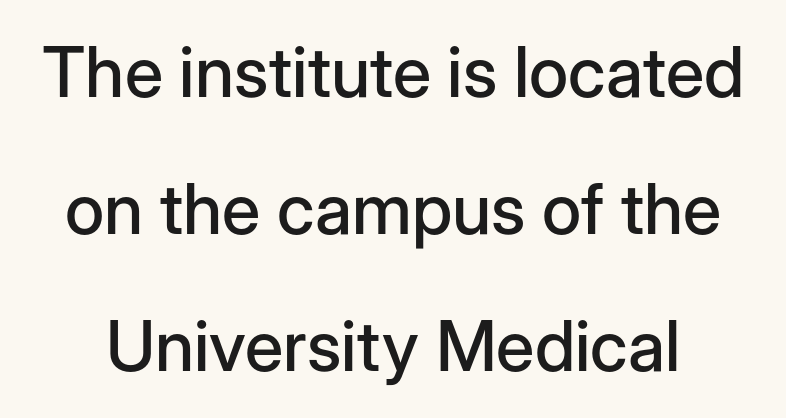
In terms of letterform style, serifs are entirely absent. Does the leading feel generous? Absolutely, it's lavish. Varying glyph widths throughout — classic text-font behaviour. Students, note that the glyphs here touch the page at normal intervals. Italic? Not at all — the glyphs are vertical.
